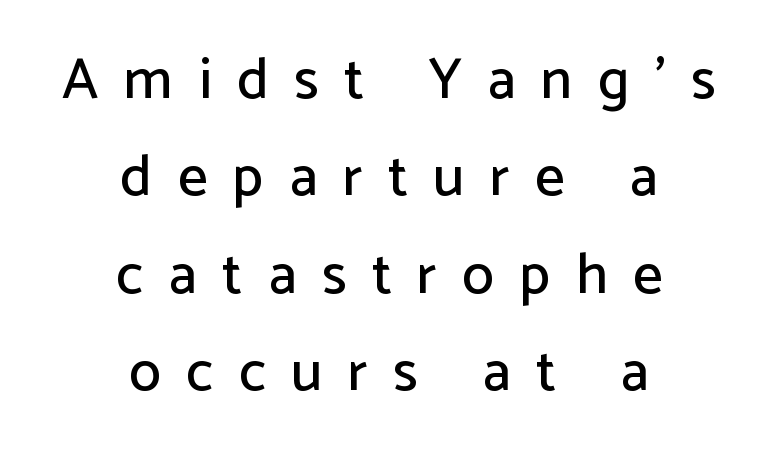
Loose tracking; the words dissolve into strings of separated letters. The passage shown stacks its lines at a standard gap. Posture: upright roman. A typesetter would call this proportional, since set widths differ per character. Nothing sits at the stroke ends, so this counts as sans-serif.
